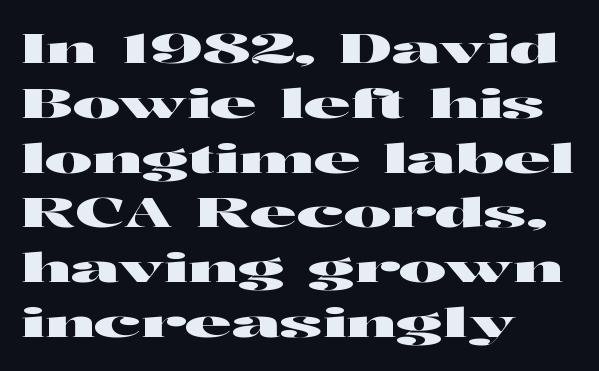
The image shows 40 px wide sans-serif type, upright; set left-aligned, normal line spacing (1.37x), normal letter spacing, not underlined; high stroke contrast and a medium x-height.
